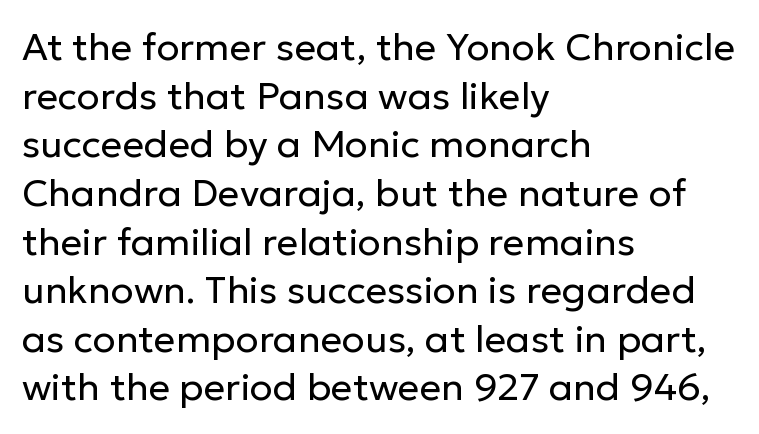
A student would call this left alignment; a typographer would say flush left, rag right. Lines of text with bare space underneath. The font family rendered here belongs to the sans-serif group. Looks like regular typesetting: each glyph gets only the width it needs.
